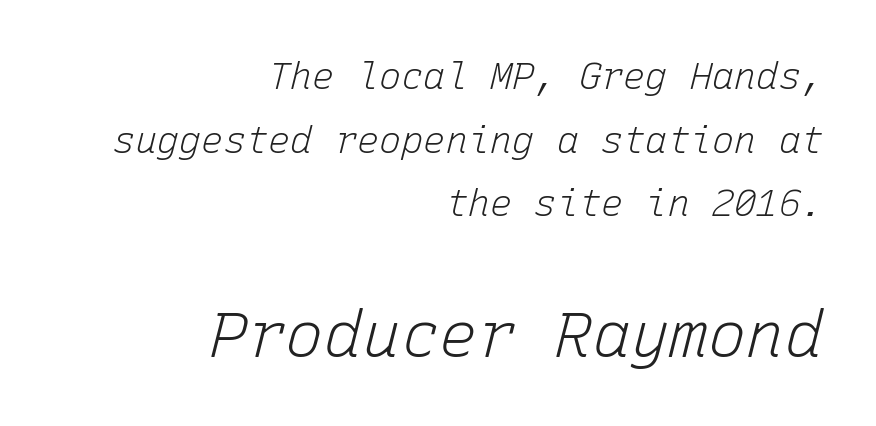
Q: Is the text bold? A: No.
Q: Is the text italic (slanted)? A: Yes, it leans right by about 15 degrees.
Q: Is the text underlined? A: No.
Q: How is the paragraph aligned? A: Right-aligned.
Q: Is the spacing between letters normal or unusually wide? A: Normal.
Q: Which block of text is set in a larger size, the first (top) or the second (bottom)? A: The second (bottom) one.
Q: Width (condensed, normal, or wide)? A: Normal.
Q: Stroke contrast? A: Low.
Q: x-height? A: Medium.
Q: Monospaced? A: Yes.
